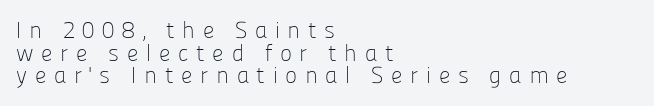
{"italic": "no", "bold": "no", "underline": "no", "align": "left", "line_spacing": "tight", "line_spacing_ratio": 0.98, "letter_spacing": "wide", "letter_spacing_em": 0.33, "glyph_px": 23}
